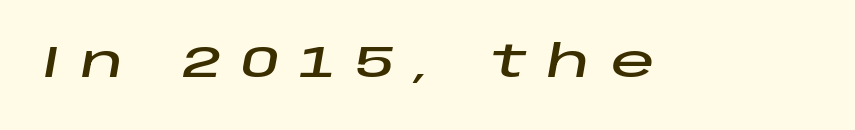
The image shows 44 px wide type, italic (leaning right); set unusually wide letter spacing (+0.46 em), not underlined; low stroke contrast and a large x-height.
